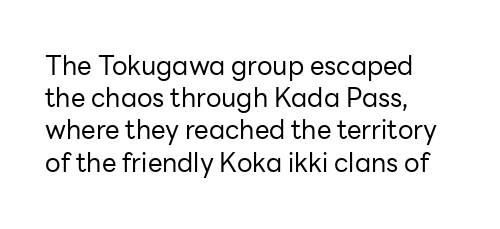
No letter is thick-stroked: the sample isn't bold. The lettering stays uniformly vertical, giving the passage a roman look. This sample uses plain, unmodified letter spacing. These lines stack with their left ends in a neat column. The gap between lines stays unmarked.
